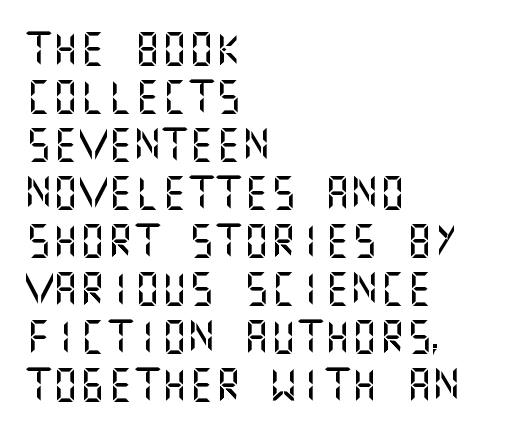
Vertical strokes here are truly vertical. The horizontal fit of the characters is conventional and even. What kind of face is this? One without serifs — a sans. Only glyphs here, with clear space below each row.
